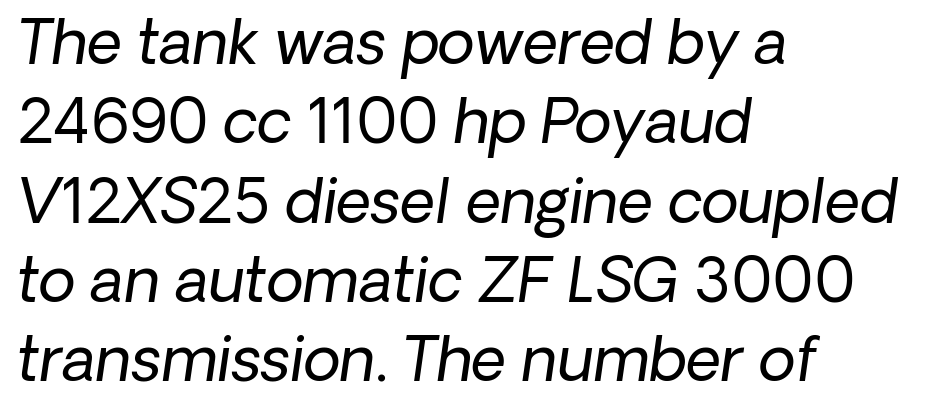
Q: Is the text bold? A: No.
Q: Is the text italic (slanted)? A: Yes, it leans right by about 8 degrees.
Q: Is the text underlined? A: No.
Q: How is the paragraph aligned? A: Left-aligned.
Q: Is the spacing between letters normal or unusually wide? A: Normal.
Q: Is the spacing between lines tight, normal or loose? A: Normal.
Q: Width (condensed, normal, or wide)? A: Normal.
Q: Stroke contrast? A: Low.
Q: x-height? A: Medium.
Q: Monospaced? A: No.
